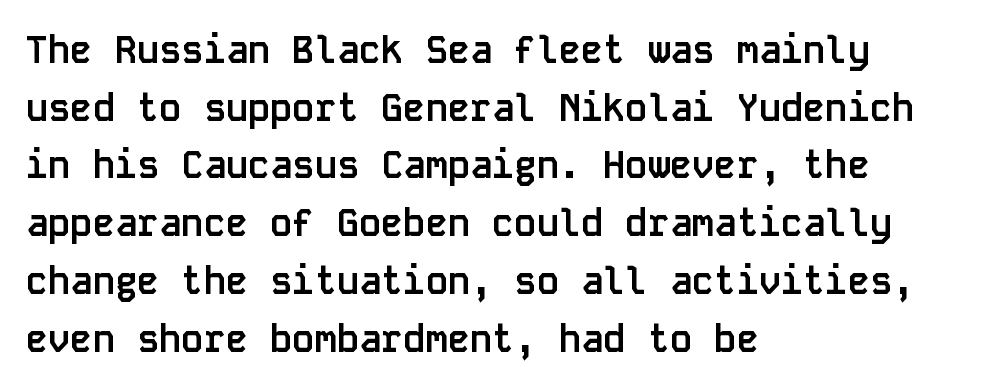
Caption: multi-line text, flush left, ragged right. Weight: bold. A clean baseline with only descenders dipping below it. Default kerning and tracking; the words read as compact shapes. Note the uniform advance width — an 'i' takes as much space as an 'm'. This is sans-serif lettering, the kind often seen on screens and signage.
